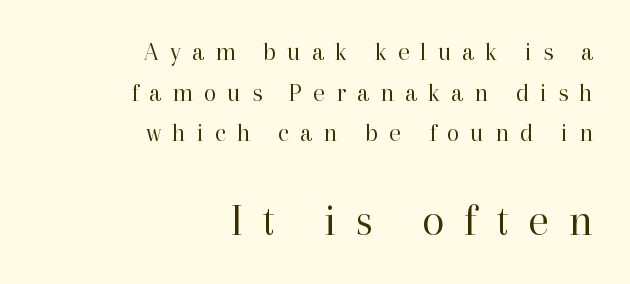
Q: Is the text bold? A: No.
Q: Is the text italic (slanted)? A: No, it is upright.
Q: Is the typeface a serif or a sans-serif typeface? A: Serif.
Q: Is the text underlined? A: No.
Q: How is the paragraph aligned? A: Right-aligned.
Q: Is the spacing between letters normal or unusually wide? A: Unusually wide.
Q: Is the spacing between lines tight, normal or loose? A: Normal.
Q: Which block of text is set in a larger size, the first (top) or the second (bottom)? A: The second (bottom) one.
Q: Width (condensed, normal, or wide)? A: Normal.
Q: Stroke contrast? A: High.
Q: x-height? A: Medium.
Q: Monospaced? A: No.
